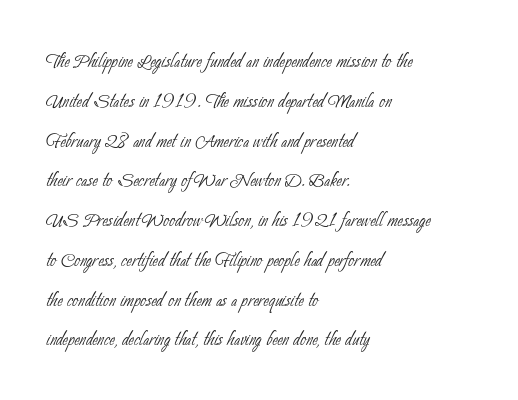
Q: Is the text bold? A: No.
Q: Is the text underlined? A: No.
Q: How is the paragraph aligned? A: Left-aligned.
Q: Is the spacing between letters normal or unusually wide? A: Normal.
Q: Is the spacing between lines tight, normal or loose? A: Normal.
